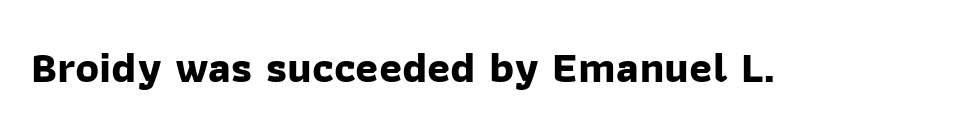
The image shows 44 px bold sans-serif type; set normal letter spacing, not underlined; low stroke contrast and a medium x-height.
